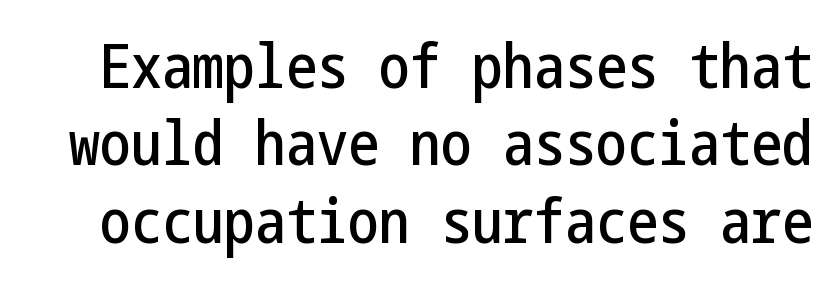
{"serif": "no", "italic": "no", "width": "condensed", "stroke_contrast": "low", "x_height": "medium", "underline": "no", "line_spacing": "normal", "line_spacing_ratio": 1.25, "letter_spacing": "normal", "letter_spacing_em": 0.0, "glyph_px": 62}
